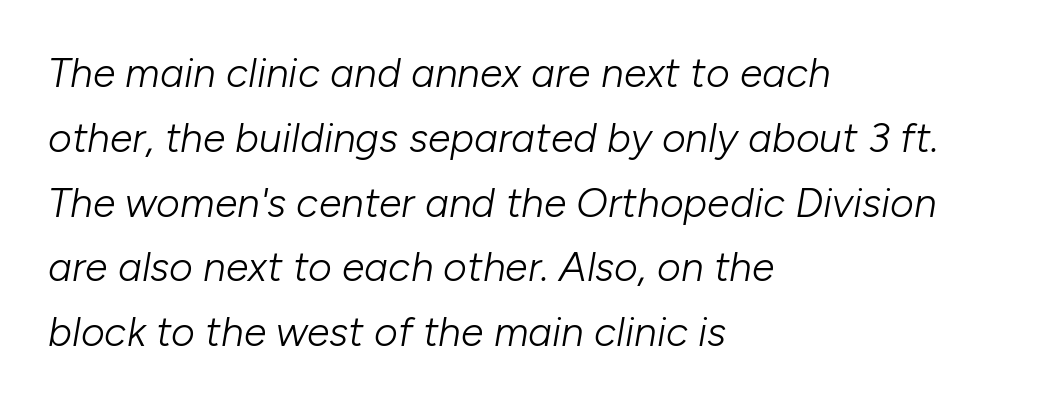
{"italic": "yes", "lean": "right", "slant_degrees": 10, "bold": "no", "weight": "light", "width": "normal", "stroke_contrast": "low", "x_height": "medium", "monospaced": "no", "underline": "no", "align": "left", "line_spacing": "normal", "line_spacing_ratio": 1.58, "letter_spacing": "normal", "letter_spacing_em": 0.0, "glyph_px": 41}
